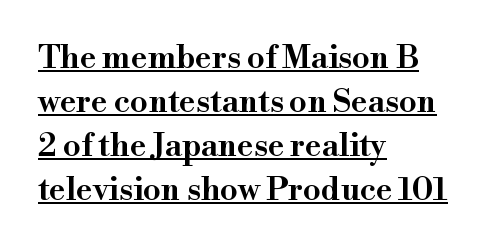
The image shows 32 px semibold serif type, upright; set left-aligned, normal line spacing (1.37x), normal letter spacing, underlined; high stroke contrast and a small x-height.
